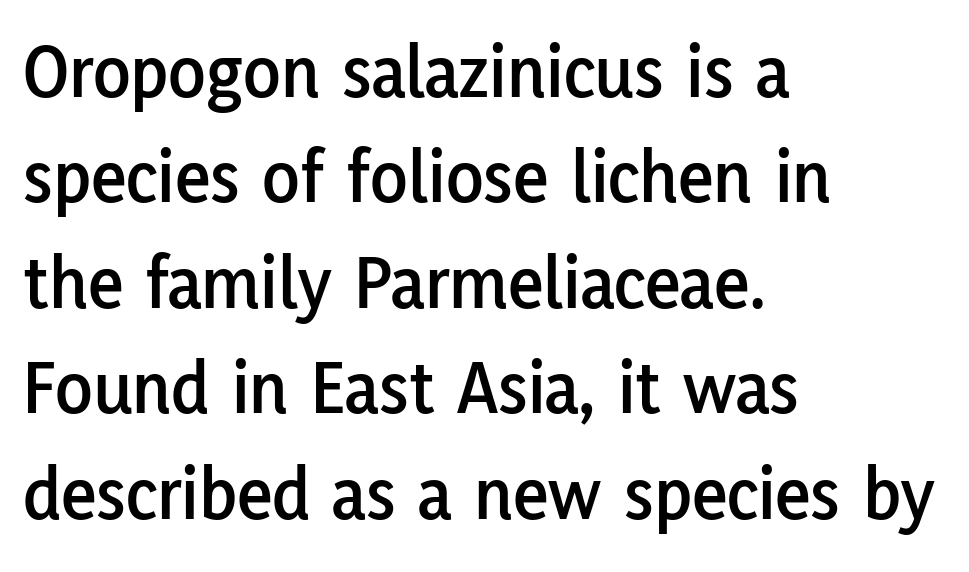
{"serif": "no", "italic": "no", "width": "normal", "stroke_contrast": "low", "x_height": "medium", "monospaced": "no", "underline": "no", "align": "left", "line_spacing": "normal", "line_spacing_ratio": 1.37, "letter_spacing": "normal", "letter_spacing_em": 0.0, "glyph_px": 77}
